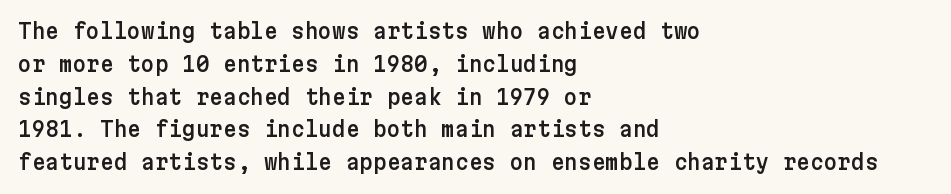
Whoever set this chose a conventional vertical rhythm. Quick note: not italic, upright. Only glyphs here, with clear space below each row. The horizontal fit of the characters is conventional and even. Notice how the passage keeps a crisp vertical edge on the left only.
